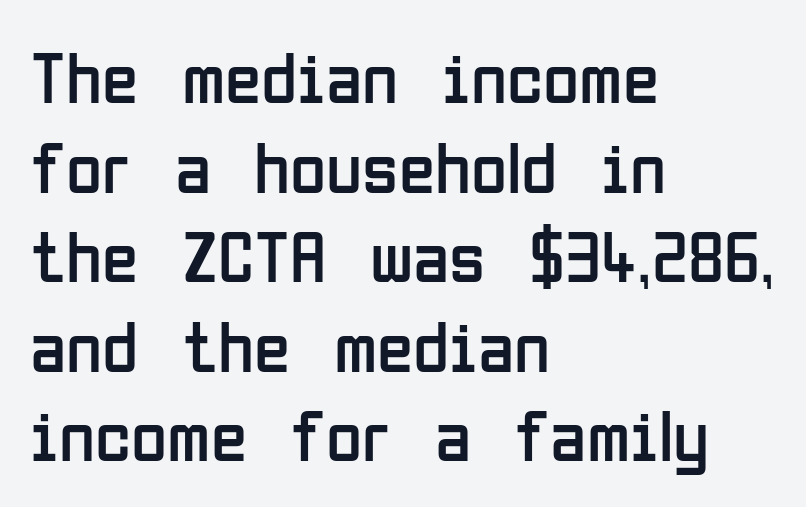
{"serif": "no", "italic": "no", "bold": "no", "weight": "regular", "width": "condensed", "stroke_contrast": "low", "x_height": "medium", "monospaced": "no", "underline": "no", "align": "left", "line_spacing_ratio": 1.21, "letter_spacing": "normal", "letter_spacing_em": 0.0, "glyph_px": 74}
